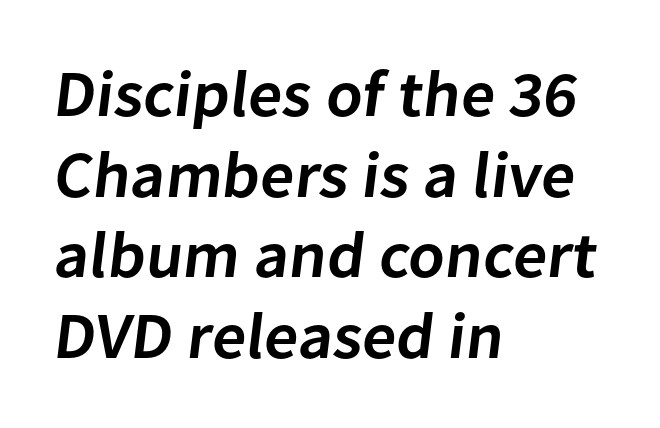
Summary of weight: moderately heavy, a semibold. One-word summary of the alignment: left. The typeface chosen for these lines omits serifs. Only glyphs here, with clear space below each row. Note the varied advance widths — an 'i' is clearly narrower than an 'm'. Glyph-to-glyph distance matches everyday printed text.
